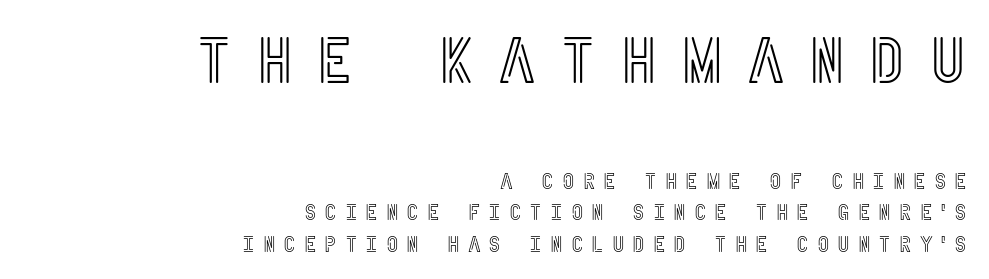
{"italic": "no", "width": "condensed", "x_height": "large", "underline": "no", "align": "right", "line_spacing": "normal", "line_spacing_ratio": 1.44, "letter_spacing": "wide", "letter_spacing_em": 0.35, "larger_block": "first", "size_ratio": 2.95, "glyph_px": 65}
